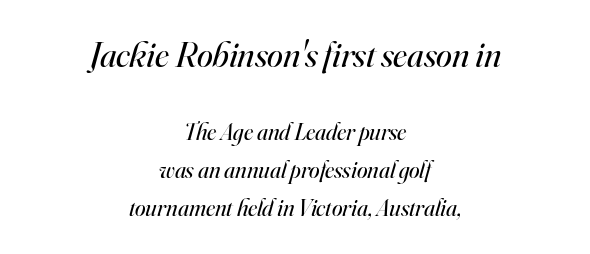
Q: Is the text bold? A: No.
Q: Is the text italic (slanted)? A: Yes, it leans right by about 16 degrees.
Q: Is the typeface a serif or a sans-serif typeface? A: Serif.
Q: Is the text underlined? A: No.
Q: How is the paragraph aligned? A: Centered.
Q: Is the spacing between letters normal or unusually wide? A: Normal.
Q: Is the spacing between lines tight, normal or loose? A: Normal.
Q: Which block of text is set in a larger size, the first (top) or the second (bottom)? A: The first (top) one.
Q: Width (condensed, normal, or wide)? A: Normal.
Q: Stroke contrast? A: High.
Q: x-height? A: Small.
Q: Monospaced? A: No.
